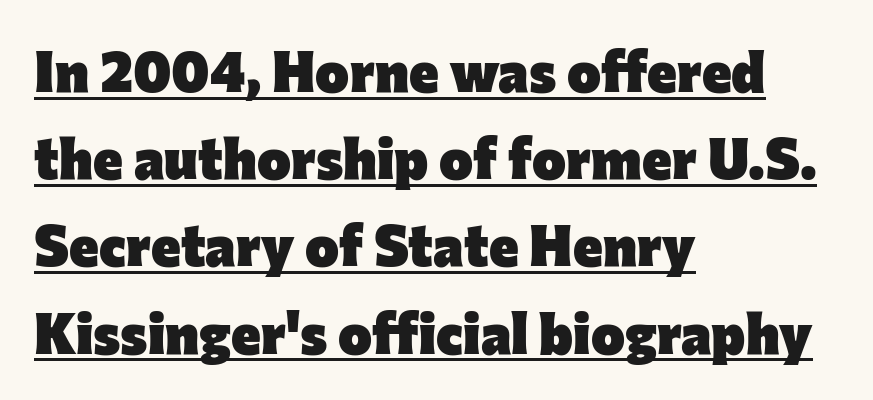
The passage shown is emphatically bold. The sample's only ornament is a line tracing under the words. The passage shown has conventional tracking throughout. The designer left line spacing at the default.
